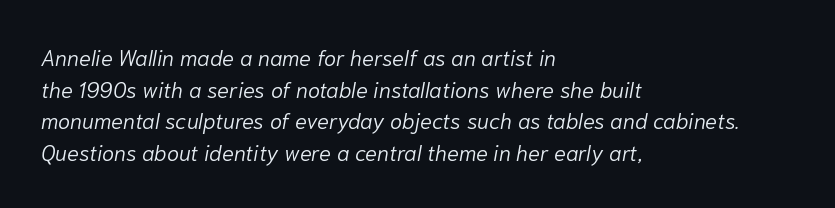
Q: Is the text bold? A: No.
Q: Is the text italic (slanted)? A: Yes, it leans right by about 10 degrees.
Q: Is the text underlined? A: No.
Q: How is the paragraph aligned? A: Left-aligned.
Q: Is the spacing between letters normal or unusually wide? A: Normal.
Q: Is the spacing between lines tight, normal or loose? A: Normal.
